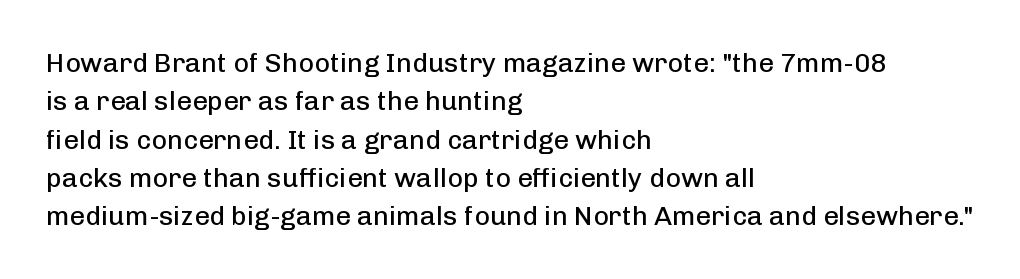
{"italic": "no", "bold": "no", "underline": "no", "align": "left", "line_spacing": "normal", "line_spacing_ratio": 1.42, "letter_spacing": "normal", "letter_spacing_em": 0.0, "glyph_px": 27}
